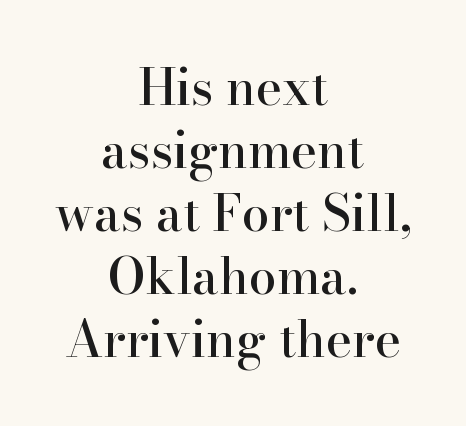
{"serif": "yes", "italic": "no", "width": "normal", "stroke_contrast": "high", "x_height": "small", "monospaced": "no", "underline": "no", "align": "center", "line_spacing": "normal", "line_spacing_ratio": 1.26, "letter_spacing": "normal", "letter_spacing_em": 0.0, "glyph_px": 50}
